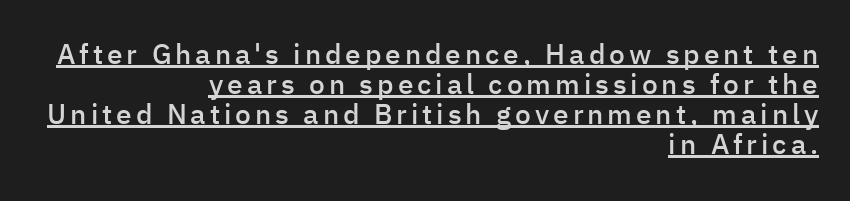
{"serif": "no", "italic": "no", "bold": "semi", "weight": "semibold", "width": "normal", "stroke_contrast": "low", "x_height": "medium", "monospaced": "no", "underline": "yes", "align": "right", "line_spacing": "tight", "line_spacing_ratio": 1.07, "glyph_px": 28}
